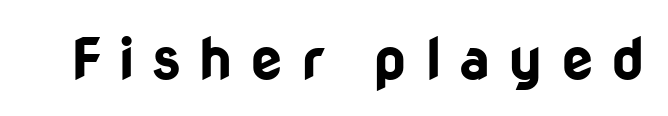
{"serif": "no", "italic": "no", "bold": "yes", "weight": "bold", "width": "normal", "stroke_contrast": "low", "x_height": "medium", "monospaced": "no", "underline": "no", "letter_spacing": "wide", "letter_spacing_em": 0.31, "glyph_px": 57}
